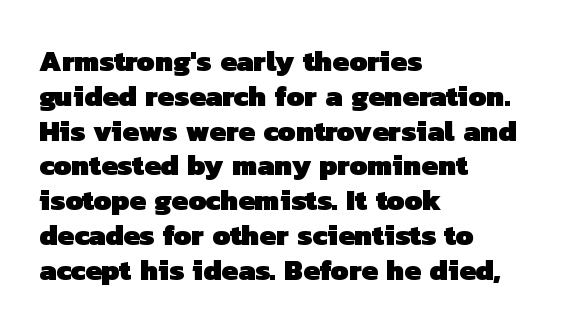
Q: Is the text bold? A: Yes.
Q: Is the typeface a serif or a sans-serif typeface? A: Sans-serif.
Q: Is the text underlined? A: No.
Q: How is the paragraph aligned? A: Left-aligned.
Q: Is the spacing between letters normal or unusually wide? A: Normal.
Q: Width (condensed, normal, or wide)? A: Normal.
Q: Stroke contrast? A: Low.
Q: x-height? A: Medium.
Q: Monospaced? A: No.
